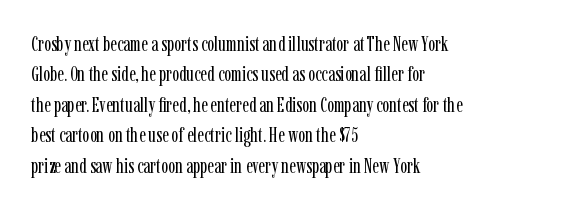
Q: Is the text bold? A: No.
Q: Is the text italic (slanted)? A: No, it is upright.
Q: Is the text underlined? A: No.
Q: How is the paragraph aligned? A: Left-aligned.
Q: Is the spacing between letters normal or unusually wide? A: Normal.
Q: Is the spacing between lines tight, normal or loose? A: Normal.
